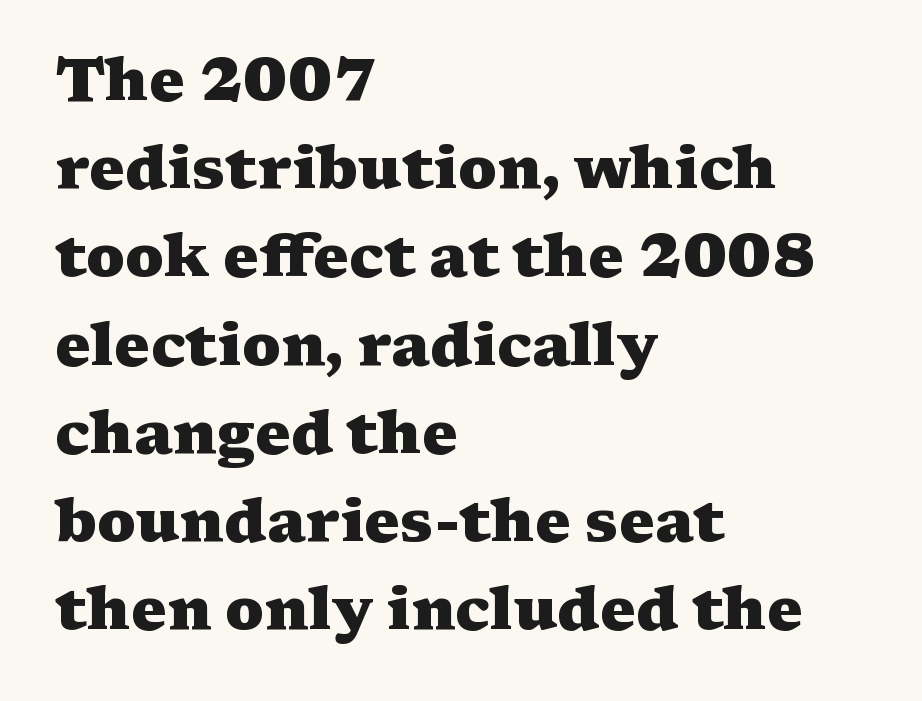
The face used here is proportionally spaced, like ordinary book or web type. The characters look thick and weighty, a clear bold. Observe the serifs anchoring each vertical stroke in this sample. The string is rendered with underlining switched off.
